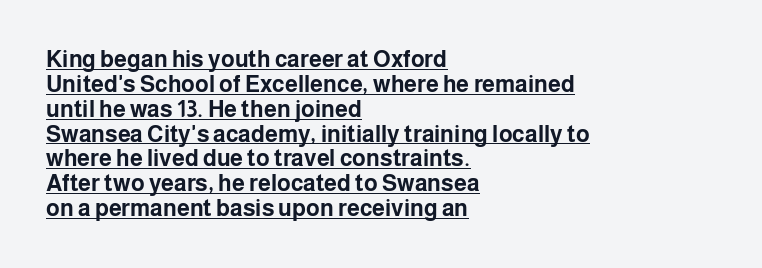
There is no visible air inserted between adjacent glyphs. Vertically, the passage feels compressed, each row crowding the next. The characters look thick and weighty, a clear bold. Glance below the letters and you will spot a drawn line.
